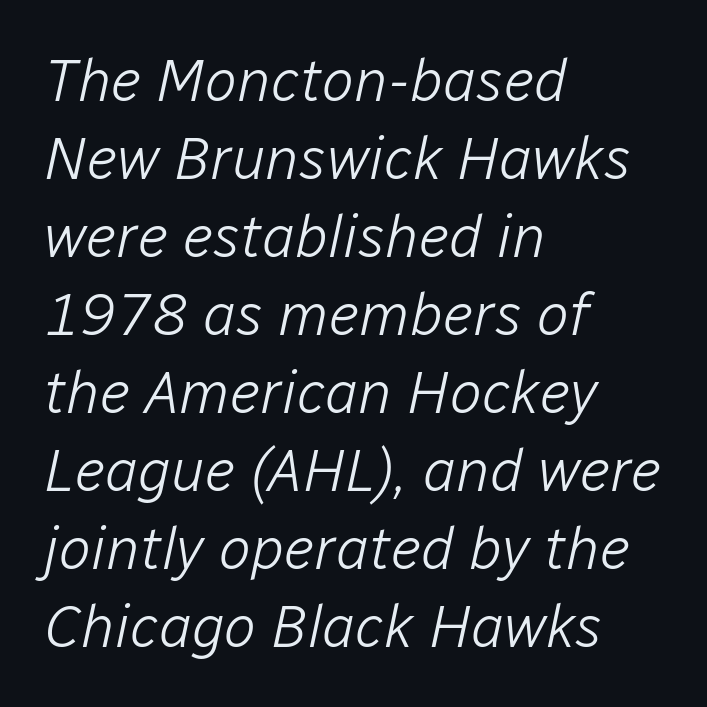
Q: Is the text bold? A: No.
Q: Is the text italic (slanted)? A: Yes, it leans right by about 12 degrees.
Q: Is the text underlined? A: No.
Q: How is the paragraph aligned? A: Left-aligned.
Q: Is the spacing between letters normal or unusually wide? A: Normal.
Q: Is the spacing between lines tight, normal or loose? A: Normal.
Q: Width (condensed, normal, or wide)? A: Normal.
Q: Stroke contrast? A: Low.
Q: x-height? A: Medium.
Q: Monospaced? A: No.
